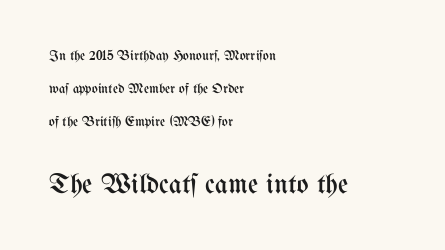
{"italic": "no", "bold": "no", "weight": "regular", "width": "condensed", "stroke_contrast": "medium", "x_height": "medium", "monospaced": "no", "underline": "no", "align": "left", "line_spacing": "loose", "line_spacing_ratio": 2.36, "letter_spacing": "normal", "letter_spacing_em": 0.0, "larger_block": "second", "size_ratio": 2.0, "glyph_px": 28}
